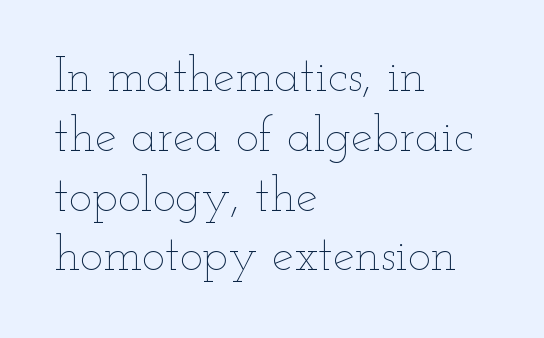
The rendering keeps characters at their native spacing. The typography opts for an upright posture over an oblique one. These glyphs show unthickened strokes, regular width or finer. The rag falls on the right side of this text block. Each letter keeps its own natural width here, so spacing adapts to shape. Just letters on the line, the space beneath them empty.
